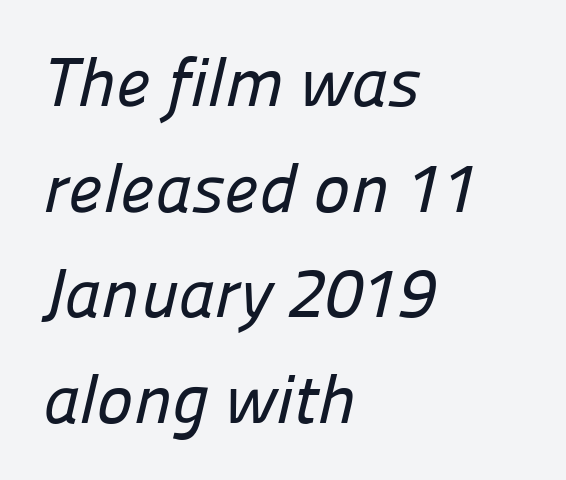
The image shows 69 px sans-serif type; set left-aligned, normal line spacing (1.53x), normal letter spacing, not underlined; low stroke contrast and a medium x-height.
